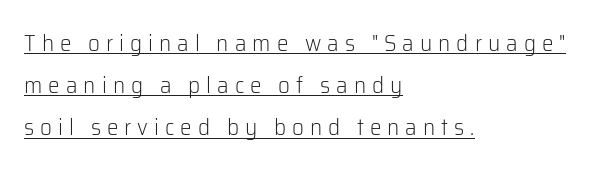
The image shows 23 px text type, upright; set left-aligned, line spacing 1.83x, unusually wide letter spacing (+0.26 em), underlined.
